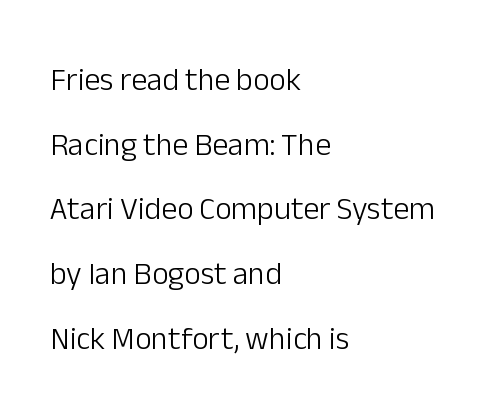
The image shows 32 px light sans-serif type, upright; set left-aligned, loose line spacing (2.02x), normal letter spacing, not underlined; low stroke contrast and a medium x-height.
